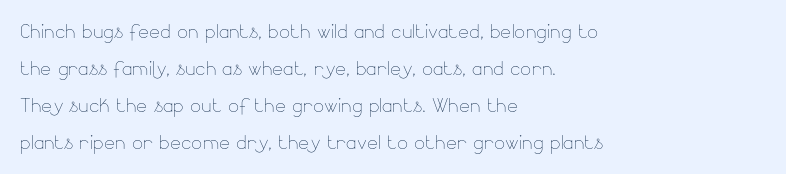
Rule under the text: the space is simply empty. The tracking reads as untouched default to a designer's eye. Compared with a typical body face, this is equally light or lighter still. A student would call this left alignment; a typographer would say flush left, rag right. The rows are spaced the way most documents space them.
